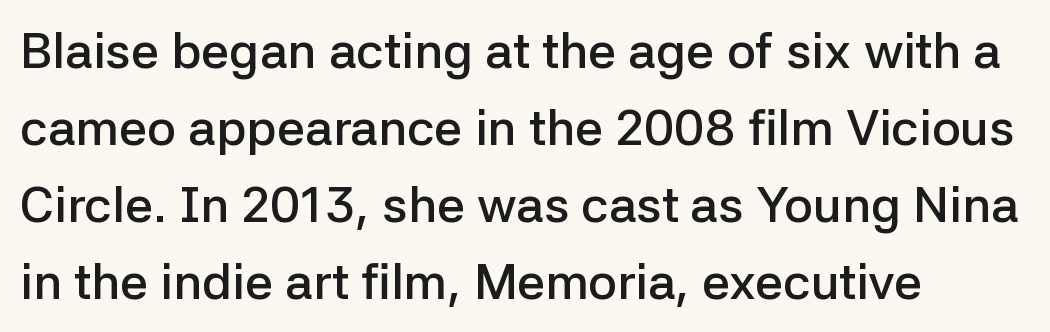
Short and long lines alike share a common starting point at left. The letters stand upright; this is a roman face. The characters display no serif detailing; their extremities are plain. The rows are spaced the way most documents space them.
